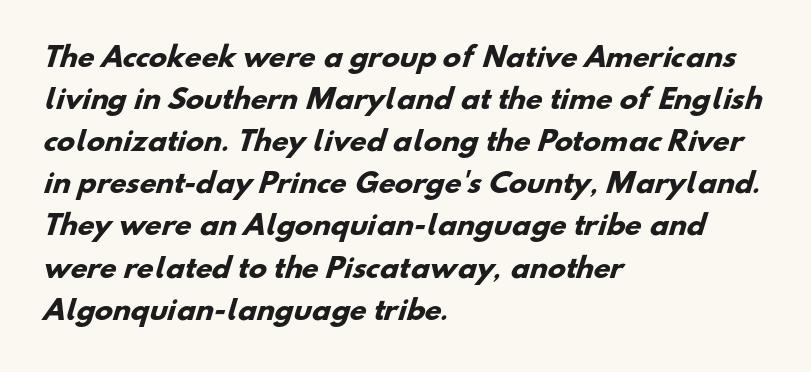
Is the letter spacing exaggerated? No — it looks like the ordinary default. Typesetter's note: full bold, strokes at maximum text heaviness. Leftover space on each line is placed entirely after the last word. The passage shown stacks its lines at a standard gap. Bare-footed words on every line.
